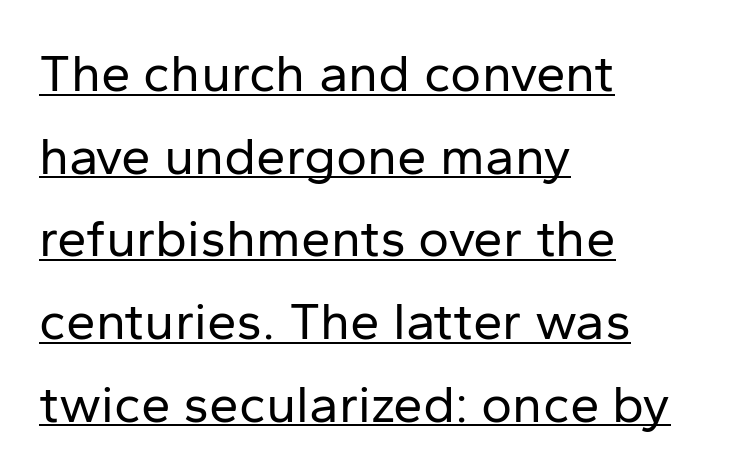
How are the letters spaced? Ordinarily, with no added tracking. Summary of weight: not heavy and not bold. The lines in this sample share a left origin and differ only in where they stop. Reading down the column, the eye jumps a familiar distance to each next line. Looks like regular typesetting: each glyph gets only the width it needs. I'd call this a sans setting — the letters go barefoot.
